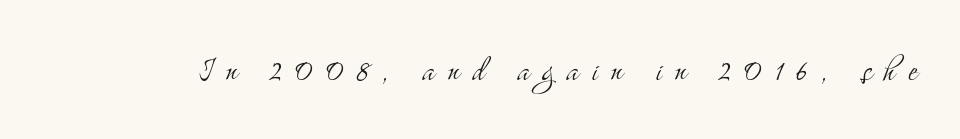
The image shows 40 px light, condensed serif type; set unusually wide letter spacing (+0.32 em), not underlined; medium stroke contrast and a small x-height.
